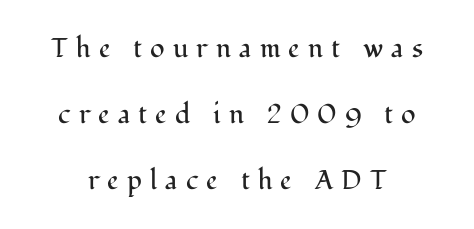
Upright lettering throughout. Substantial extra tracking has been applied to these lines. The cut favours lightness, reaching ordinary text weight at its darkest. The area under the type is left untouched. These lines stand farther apart than default settings would place them.
